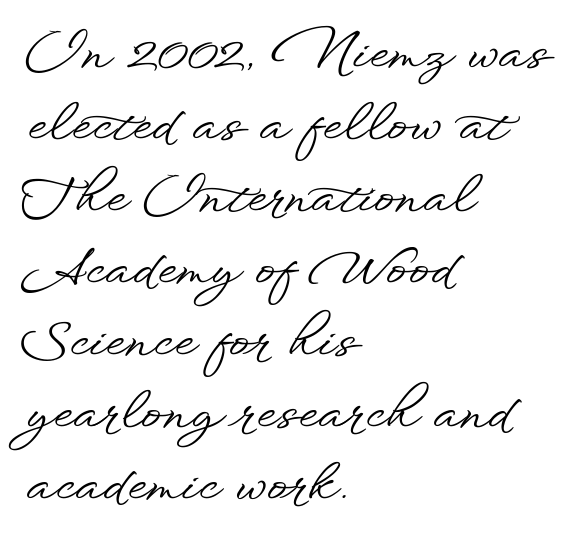
{"serif": "no", "width": "wide", "stroke_contrast": "low", "x_height": "small", "monospaced": "no", "underline": "no", "align": "left", "line_spacing": "normal", "line_spacing_ratio": 1.44, "letter_spacing": "normal", "letter_spacing_em": 0.0, "glyph_px": 50}
